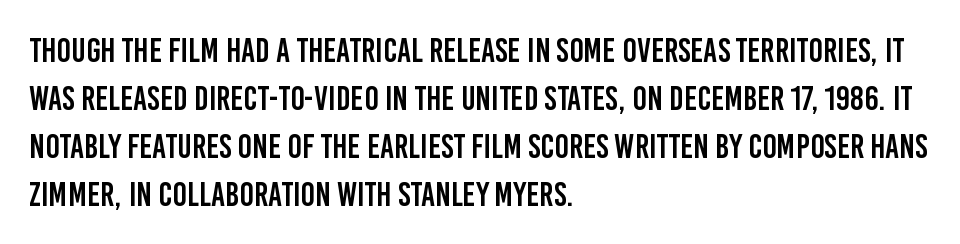
The vertical gap from one line to the next is medium. A bare baseline throughout the passage. Looks like regular typesetting: each glyph gets only the width it needs. The passage is arranged the way most books set body copy — flush left. How are the letters spaced? Ordinarily, with no added tracking. Regarding serifs, this sample does without them.
